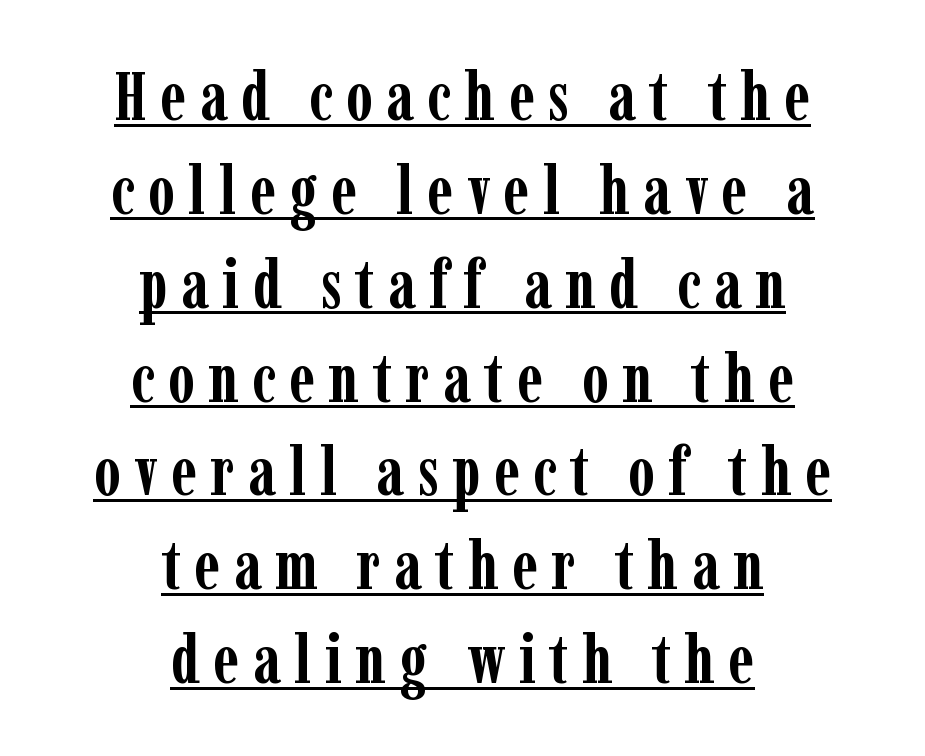
{"serif": "yes", "italic": "no", "bold": "yes", "weight": "semibold", "width": "condensed", "stroke_contrast": "low", "x_height": "medium", "monospaced": "no", "underline": "yes", "align": "center", "line_spacing": "normal", "line_spacing_ratio": 1.38, "letter_spacing": "wide", "letter_spacing_em": 0.2, "glyph_px": 68}
